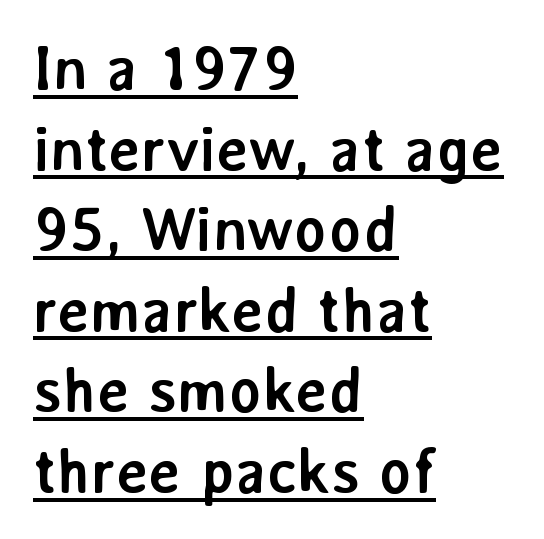
The rag falls on the right side of this text block. The leading is moderate, giving the passage an even texture. The letters sit at their default tracking, neither squeezed nor spread. Plenty of ink on the page — the face is bold. This is sans-serif lettering, the kind often seen on screens and signage.
